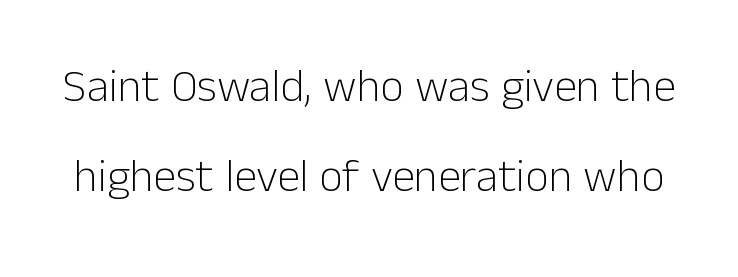
Is the type heavy? It reads as light-to-regular instead. Baseline-to-baseline distance is far greater than the letter height. How are the letters spaced? Ordinarily, with no added tracking. Descenders hang freely into open space. The font family rendered here belongs to the sans-serif group. Think of a printed novel: that variable character pitch is what you see here.
